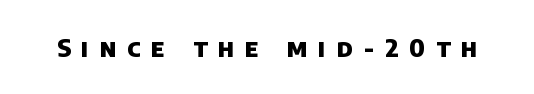
The tracking jumps out immediately: characters are airy and widely separated. Letters rest on an invisible, unmarked baseline. These lines carry a lot of weight — the face is fully bold.
